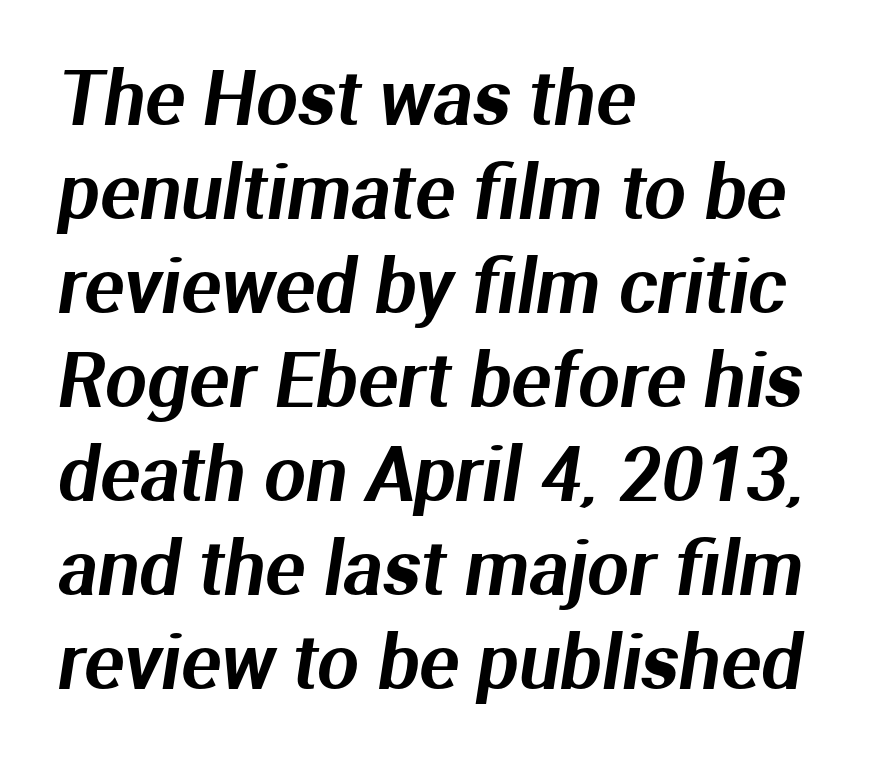
{"serif": "no", "width": "normal", "stroke_contrast": "medium", "x_height": "medium", "monospaced": "no", "underline": "no", "align": "left", "line_spacing": "normal", "line_spacing_ratio": 1.27, "letter_spacing": "normal", "letter_spacing_em": 0.0, "glyph_px": 74}
